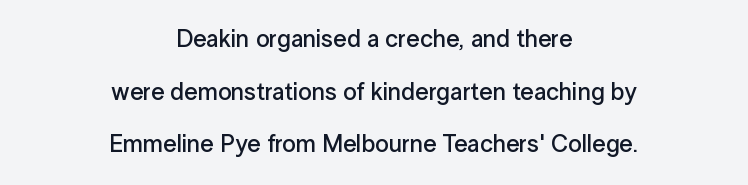
The glyphs are unaccompanied by any horizontal stroke below them. A centered setting, common on invitations and titles, is used for this passage. Compared with typical paragraphs, the rows here are farther apart. Typesetter's note: demi weight, one step under bold.
